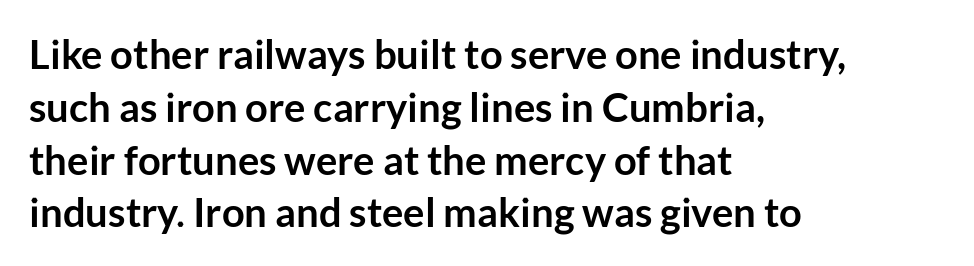
{"serif": "no", "italic": "no", "bold": "yes", "weight": "semibold", "width": "normal", "stroke_contrast": "low", "x_height": "medium", "monospaced": "no", "underline": "no", "align": "left", "line_spacing": "normal", "line_spacing_ratio": 1.32, "letter_spacing": "normal", "letter_spacing_em": 0.0, "glyph_px": 40}
